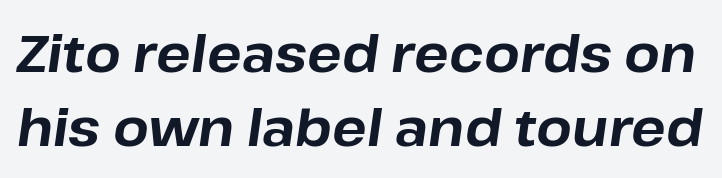
The image shows 51 px bold type, italic (leaning right); set normal line spacing (1.45x), normal letter spacing, not underlined; low stroke contrast and a medium x-height.
